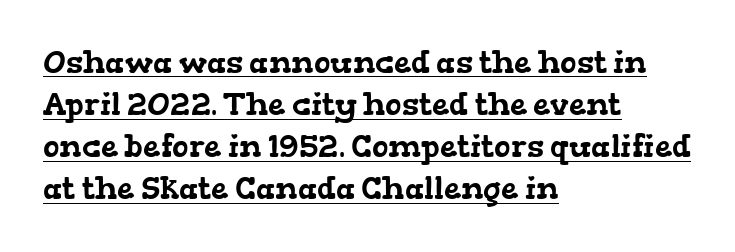
Q: Is the typeface a serif or a sans-serif typeface? A: Serif.
Q: Is the text underlined? A: Yes.
Q: How is the paragraph aligned? A: Left-aligned.
Q: Is the spacing between letters normal or unusually wide? A: Normal.
Q: Is the spacing between lines tight, normal or loose? A: Normal.
Q: Width (condensed, normal, or wide)? A: Wide.
Q: Stroke contrast? A: Low.
Q: x-height? A: Medium.
Q: Monospaced? A: No.
